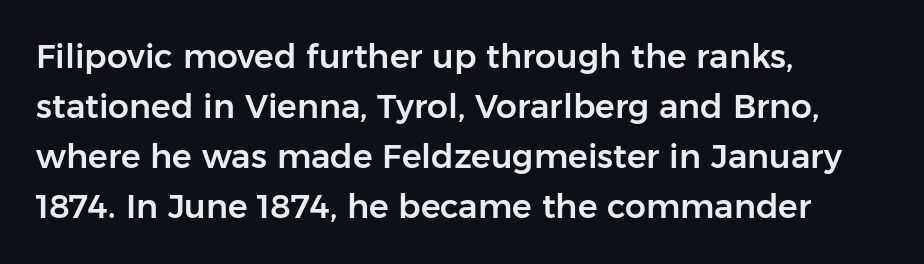
No word sits above an underline. Tall strokes in this sample are plumb rather than angled. Do the characters align in a grid? No, the font is proportional. Serifs: no, the terminals of the letterforms are clean.
